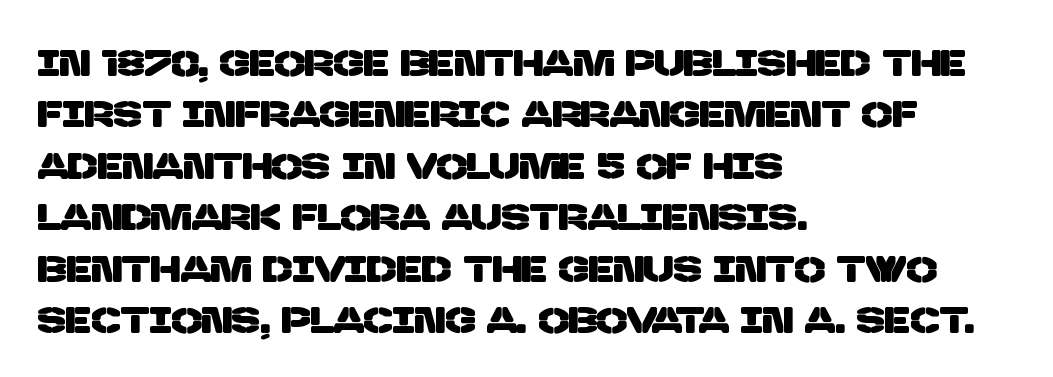
Q: Is the typeface a serif or a sans-serif typeface? A: Sans-serif.
Q: Is the text underlined? A: No.
Q: How is the paragraph aligned? A: Left-aligned.
Q: Is the spacing between letters normal or unusually wide? A: Normal.
Q: Is the spacing between lines tight, normal or loose? A: Normal.
Q: Width (condensed, normal, or wide)? A: Normal.
Q: Stroke contrast? A: Low.
Q: x-height? A: Large.
Q: Monospaced? A: No.
